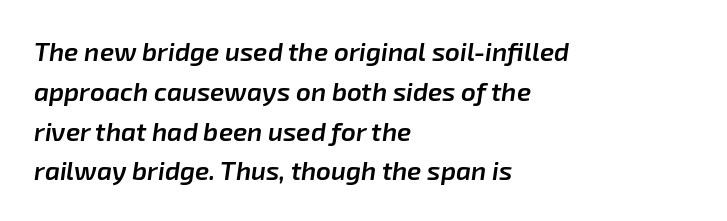
The image shows 26 px text type, italic (leaning right); set left-aligned, normal line spacing (1.53x), normal letter spacing, not underlined.
